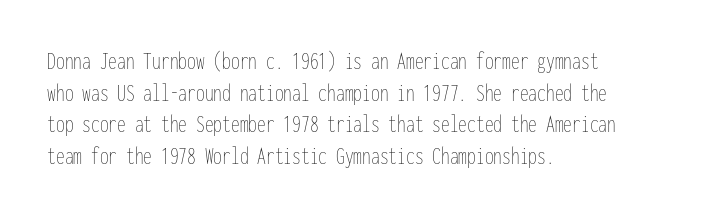
The characters are drawn with everyday or finer stroke widths. The string is rendered with underlining switched off. Leading matches the norm, producing a regular column. This sample uses plain, unmodified letter spacing.
